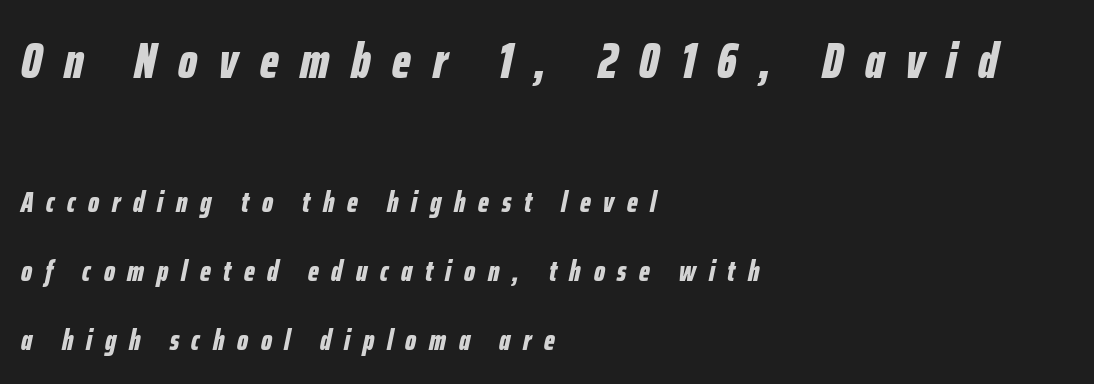
Type without underlining. Does the lettering tilt? It does — this is italic. Top chunk: large. Bottom chunk: small. The tracking reads as deliberately expanded to a designer's eye. Character widths vary here, with narrow letters taking less room than wide ones. Every letter is thick-stroked: bold, no question.
